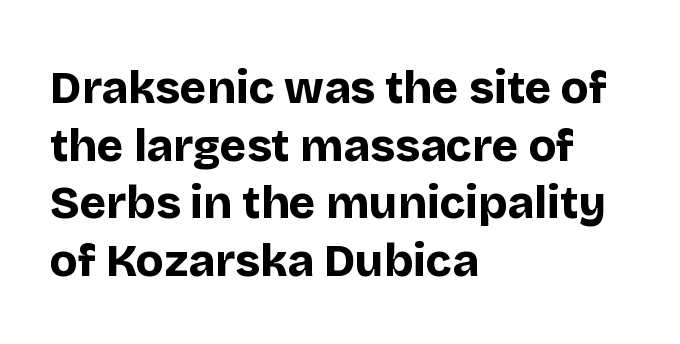
Q: Is the text bold? A: Yes.
Q: Is the text italic (slanted)? A: No, it is upright.
Q: Is the typeface a serif or a sans-serif typeface? A: Sans-serif.
Q: Is the text underlined? A: No.
Q: How is the paragraph aligned? A: Left-aligned.
Q: Is the spacing between letters normal or unusually wide? A: Normal.
Q: Is the spacing between lines tight, normal or loose? A: Normal.
Q: Width (condensed, normal, or wide)? A: Normal.
Q: Stroke contrast? A: Low.
Q: x-height? A: Large.
Q: Monospaced? A: No.
